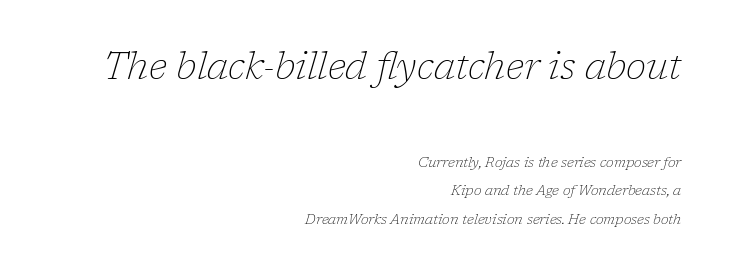
The image shows 37 px thin serif type, italic (leaning right); set right-aligned, loose line spacing (2.03x), normal letter spacing, not underlined; the first (top) block is 2.64x larger; low stroke contrast and a medium x-height.
